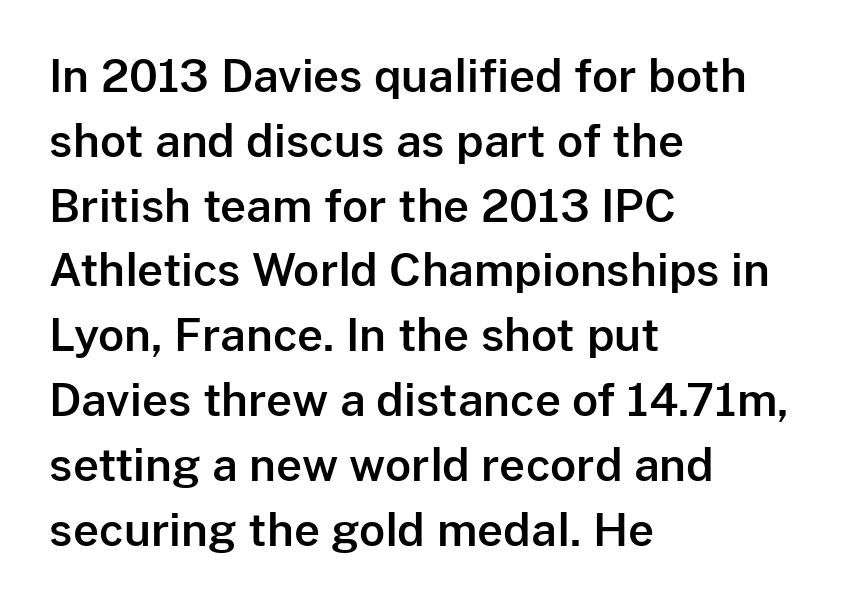
Q: Is the text italic (slanted)? A: No, it is upright.
Q: Is the typeface a serif or a sans-serif typeface? A: Sans-serif.
Q: Is the text underlined? A: No.
Q: How is the paragraph aligned? A: Left-aligned.
Q: Is the spacing between letters normal or unusually wide? A: Normal.
Q: Is the spacing between lines tight, normal or loose? A: Normal.
Q: Width (condensed, normal, or wide)? A: Normal.
Q: Stroke contrast? A: Low.
Q: x-height? A: Medium.
Q: Monospaced? A: No.
